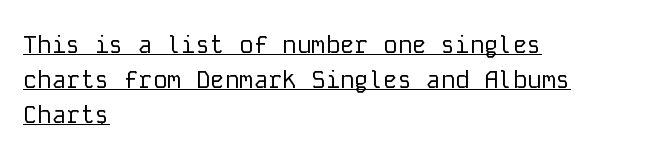
{"italic": "no", "bold": "no", "underline": "yes", "align": "left", "line_spacing": "normal", "line_spacing_ratio": 1.46, "letter_spacing": "normal", "letter_spacing_em": 0.0, "glyph_px": 24}
